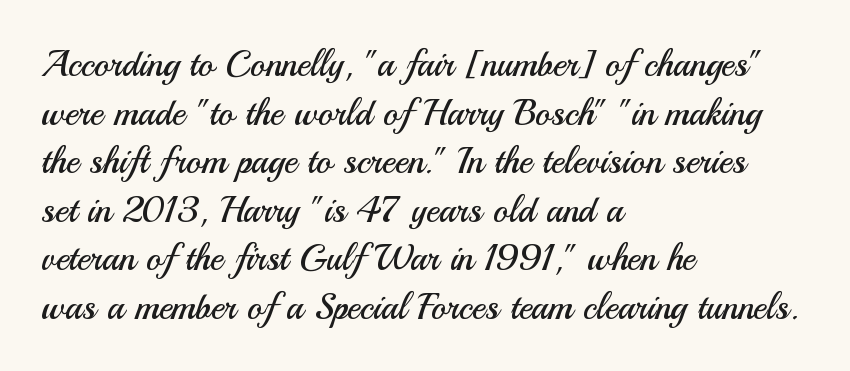
Grotesque or geometric, the face here clearly has no serifs. This sample has the flowing, uneven cadence of proportional lettering. Any mark beneath the type? The region is blank. No heavy texture on the line: the type isn't bold. A student would call this left alignment; a typographer would say flush left, rag right.
